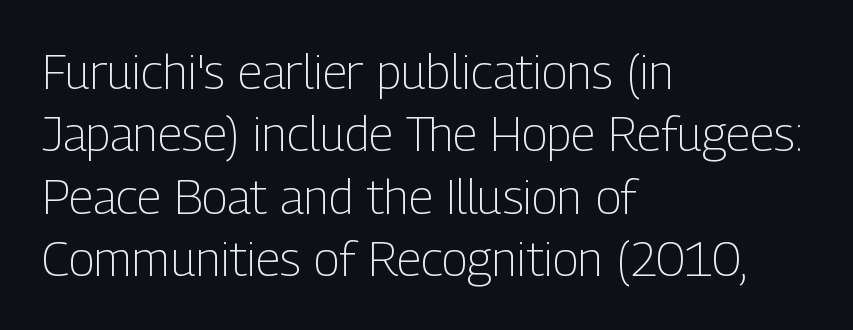
{"serif": "no", "italic": "no", "bold": "no", "weight": "light", "width": "condensed", "stroke_contrast": "low", "x_height": "medium", "monospaced": "no", "underline": "no", "align": "left", "line_spacing": "normal", "line_spacing_ratio": 1.3, "letter_spacing": "normal", "letter_spacing_em": 0.0, "glyph_px": 48}
